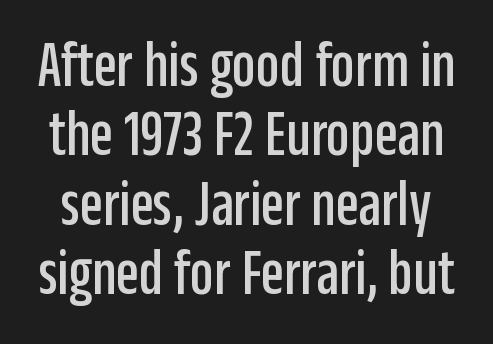
Q: Is the text italic (slanted)? A: No, it is upright.
Q: Is the typeface a serif or a sans-serif typeface? A: Sans-serif.
Q: Is the text underlined? A: No.
Q: Is the spacing between letters normal or unusually wide? A: Normal.
Q: Is the spacing between lines tight, normal or loose? A: Tight.
Q: Width (condensed, normal, or wide)? A: Condensed.
Q: Stroke contrast? A: Low.
Q: x-height? A: Large.
Q: Monospaced? A: No.
